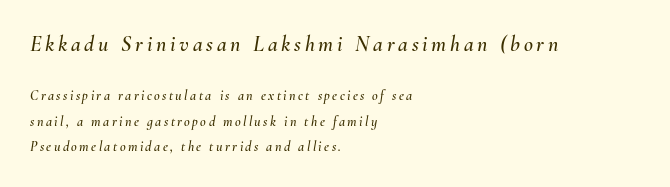
The image shows 22 px text type, italic (leaning right); set left-aligned, line spacing 1.81x, not underlined; the first (top) block is 1.57x larger.
